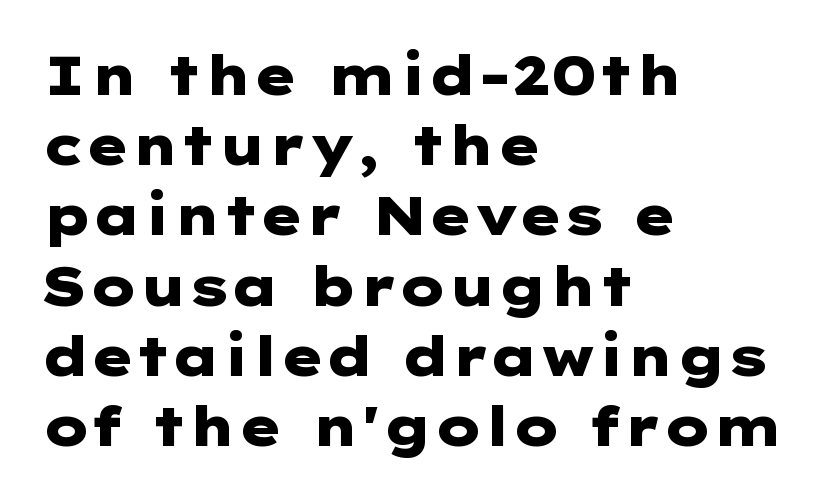
Typeset ragged right — the left edge is the straight one. Vertical strokes here are truly vertical. Classification — sans serif. Caption: standard tracking, unaltered. One glance says typical: line gaps are just what's usual.
